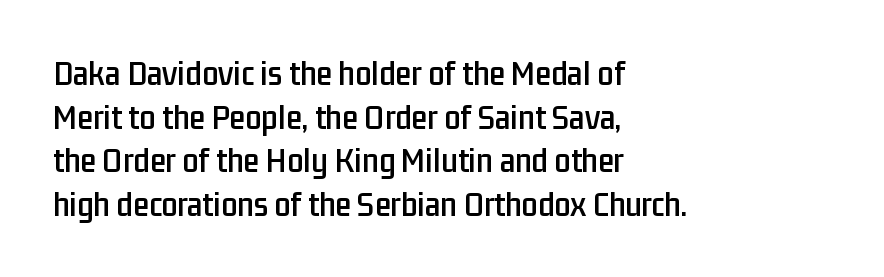
The image shows 36 px condensed sans-serif type, upright; set left-aligned, line spacing 1.21x, normal letter spacing, not underlined; low stroke contrast and a medium x-height.
